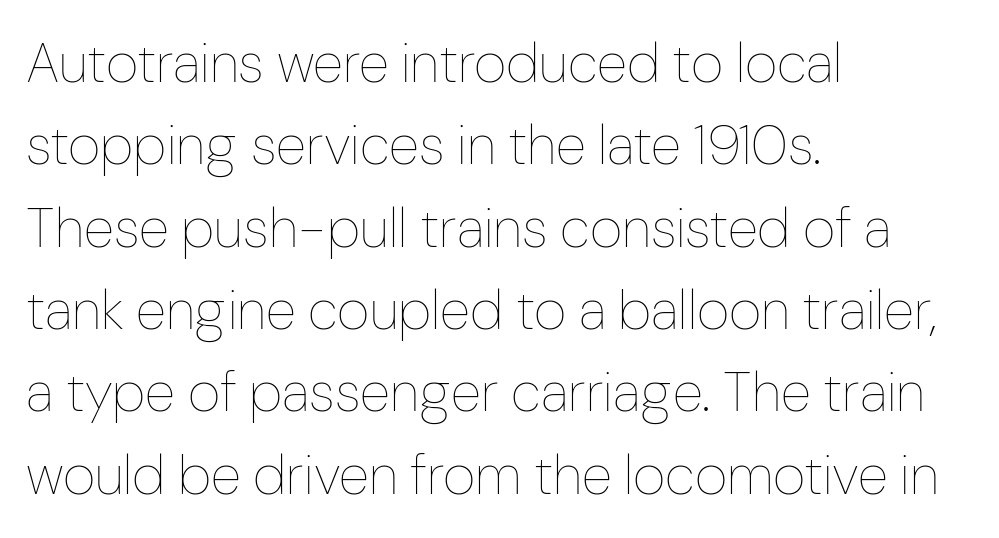
The image shows 56 px thin, condensed type, upright; set left-aligned, normal line spacing (1.47x), normal letter spacing, not underlined; low stroke contrast and a medium x-height.
